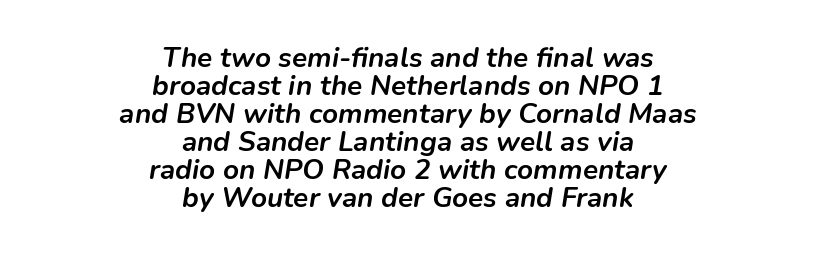
Q: Is the text bold? A: Yes.
Q: Is the text italic (slanted)? A: Yes, it leans right by about 9 degrees.
Q: Is the text underlined? A: No.
Q: How is the paragraph aligned? A: Centered.
Q: Is the spacing between letters normal or unusually wide? A: Normal.
Q: Is the spacing between lines tight, normal or loose? A: Tight.
Q: Width (condensed, normal, or wide)? A: Normal.
Q: Stroke contrast? A: Low.
Q: x-height? A: Medium.
Q: Monospaced? A: No.
